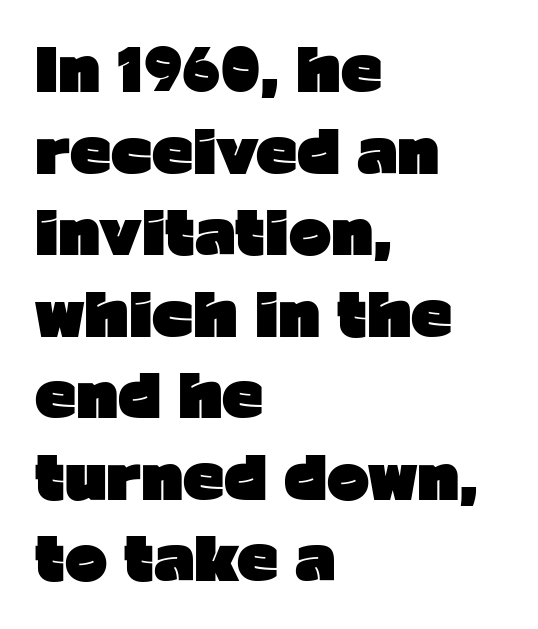
The space beneath each line is pristine and unruled. Summary of weight: heavy, a full bold. This is sans-serif lettering, the kind often seen on screens and signage. Varying glyph widths throughout — classic text-font behaviour.
